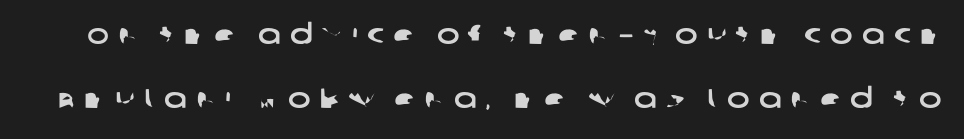
The strip under each line holds only bare page. The rendering inserts visible extra space after every character. Baseline-to-baseline distance is far greater than the letter height.
